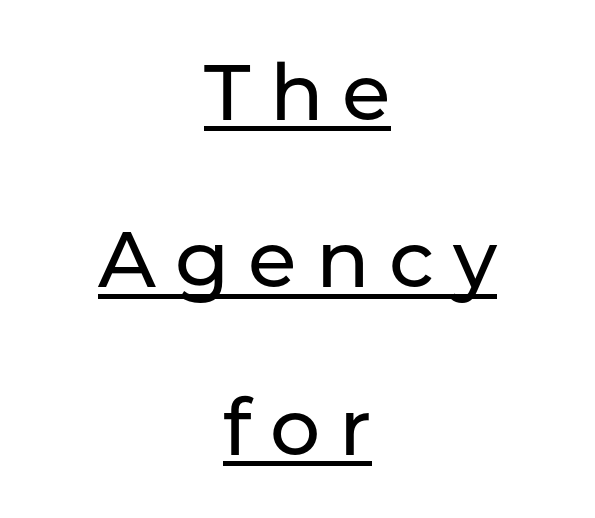
Q: Is the text italic (slanted)? A: No, it is upright.
Q: Is the typeface a serif or a sans-serif typeface? A: Sans-serif.
Q: Is the text underlined? A: Yes.
Q: How is the paragraph aligned? A: Centered.
Q: Is the spacing between letters normal or unusually wide? A: Unusually wide.
Q: Is the spacing between lines tight, normal or loose? A: Loose.
Q: Width (condensed, normal, or wide)? A: Normal.
Q: Stroke contrast? A: Low.
Q: x-height? A: Medium.
Q: Monospaced? A: No.
